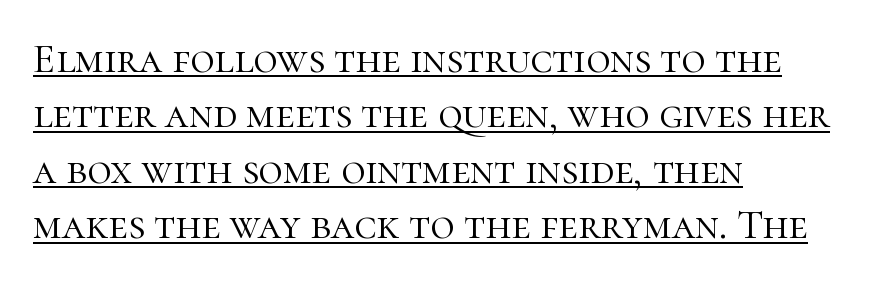
The image shows 42 px light serif type, upright; set left-aligned, normal line spacing (1.32x), normal letter spacing, underlined; high stroke contrast and a medium x-height.
